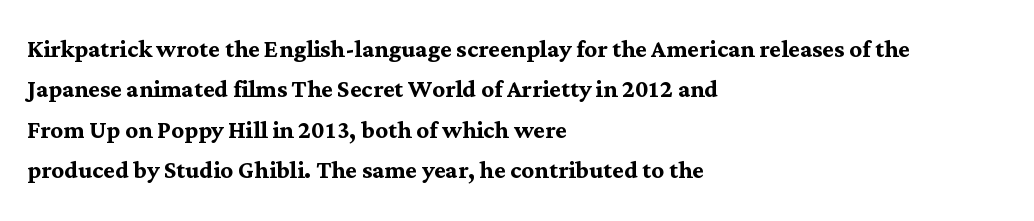
The image shows 31 px semibold serif type, upright; set left-aligned, normal line spacing (1.3x), normal letter spacing, not underlined; medium stroke contrast and a medium x-height.
